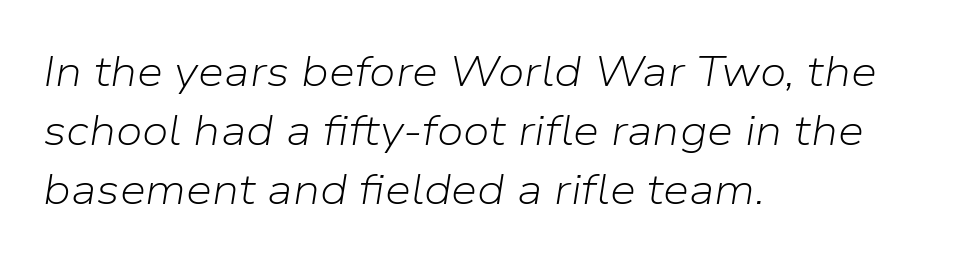
The image shows 42 px light type, italic (leaning right); set left-aligned, normal line spacing (1.4x), normal letter spacing, not underlined; low stroke contrast and a medium x-height.
